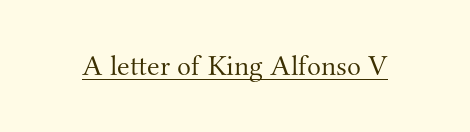
Q: Is the text bold? A: No.
Q: Is the text italic (slanted)? A: No, it is upright.
Q: Is the typeface a serif or a sans-serif typeface? A: Serif.
Q: Is the text underlined? A: Yes.
Q: Is the spacing between letters normal or unusually wide? A: Normal.
Q: Width (condensed, normal, or wide)? A: Normal.
Q: Stroke contrast? A: Medium.
Q: x-height? A: Small.
Q: Monospaced? A: No.
